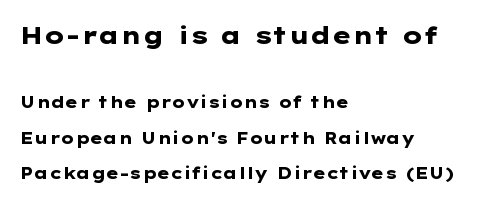
{"italic": "no", "bold": "yes", "underline": "no", "align": "left", "line_spacing": "loose", "line_spacing_ratio": 2.21, "letter_spacing": "normal", "letter_spacing_em": 0.0, "larger_block": "first", "size_ratio": 1.5, "glyph_px": 24}
